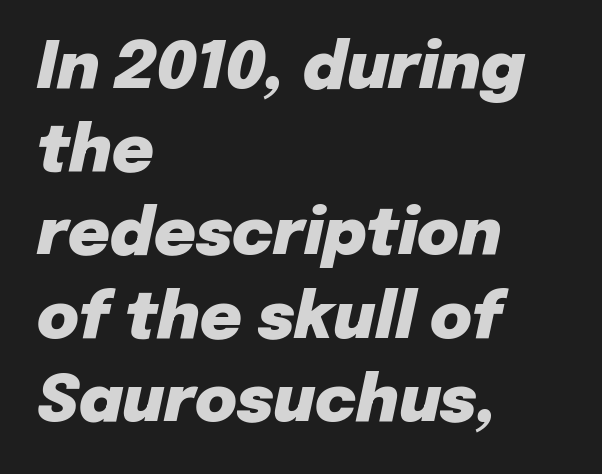
{"italic": "yes", "lean": "right", "slant_degrees": 12, "bold": "yes", "weight": "heavy", "width": "normal", "stroke_contrast": "low", "x_height": "medium", "monospaced": "no", "underline": "no", "align": "left", "line_spacing": "normal", "line_spacing_ratio": 1.3, "letter_spacing": "normal", "letter_spacing_em": 0.0, "glyph_px": 64}
